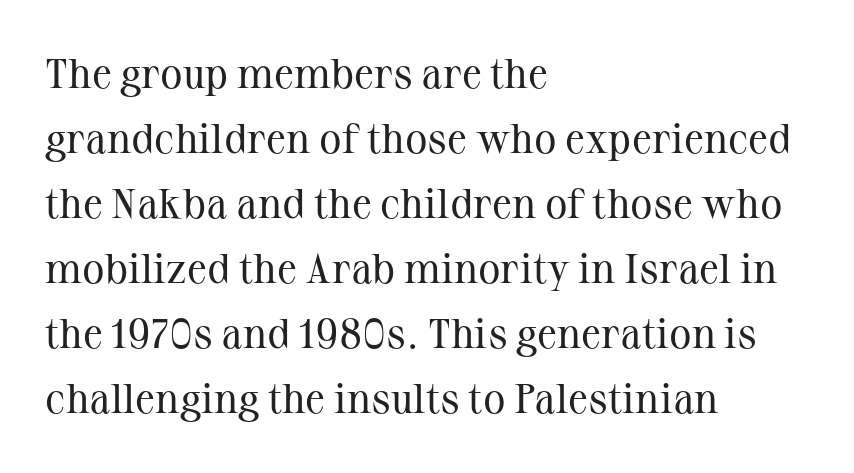
Compared with typical paragraphs, the rows here are spaced about the same. These lines keep a tight, regular rhythm from letter to letter. One-word summary of the alignment: left. The font sits on the lighter half of the weight spectrum, regular included. Each letter's strokes conclude with small projecting serifs. Do the letters lean? They stand straight.
